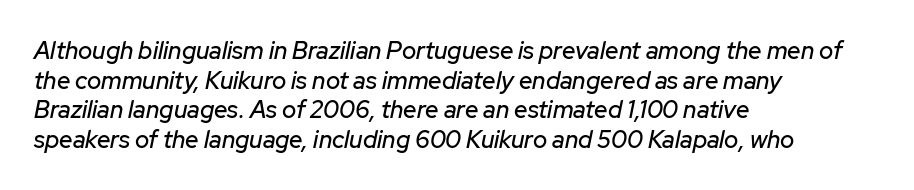
{"italic": "yes", "lean": "right", "slant_degrees": 12, "underline": "no", "align": "left", "line_spacing_ratio": 1.23, "letter_spacing": "normal", "letter_spacing_em": 0.0, "glyph_px": 24}
